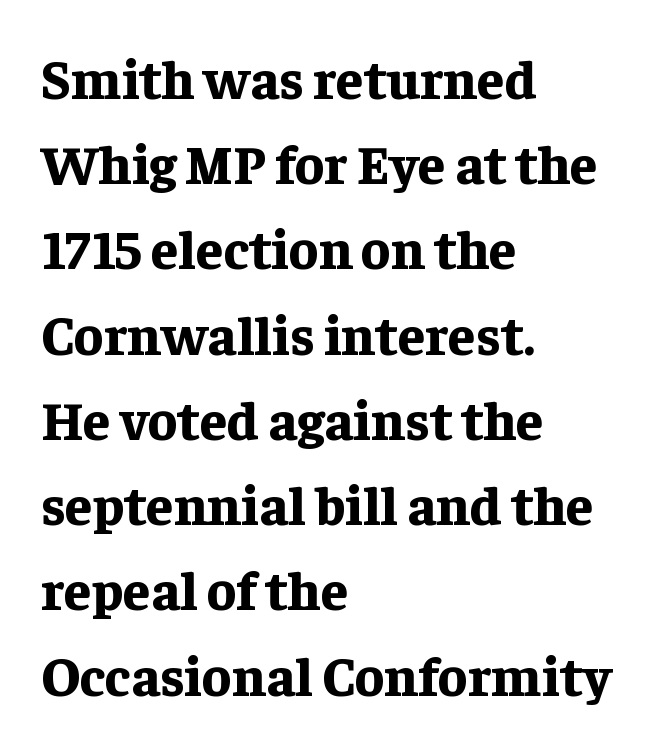
{"serif": "yes", "italic": "no", "bold": "yes", "weight": "bold", "width": "normal", "stroke_contrast": "low", "x_height": "medium", "monospaced": "no", "underline": "no", "align": "left", "line_spacing": "normal", "line_spacing_ratio": 1.55, "letter_spacing": "normal", "letter_spacing_em": 0.0, "glyph_px": 55}
